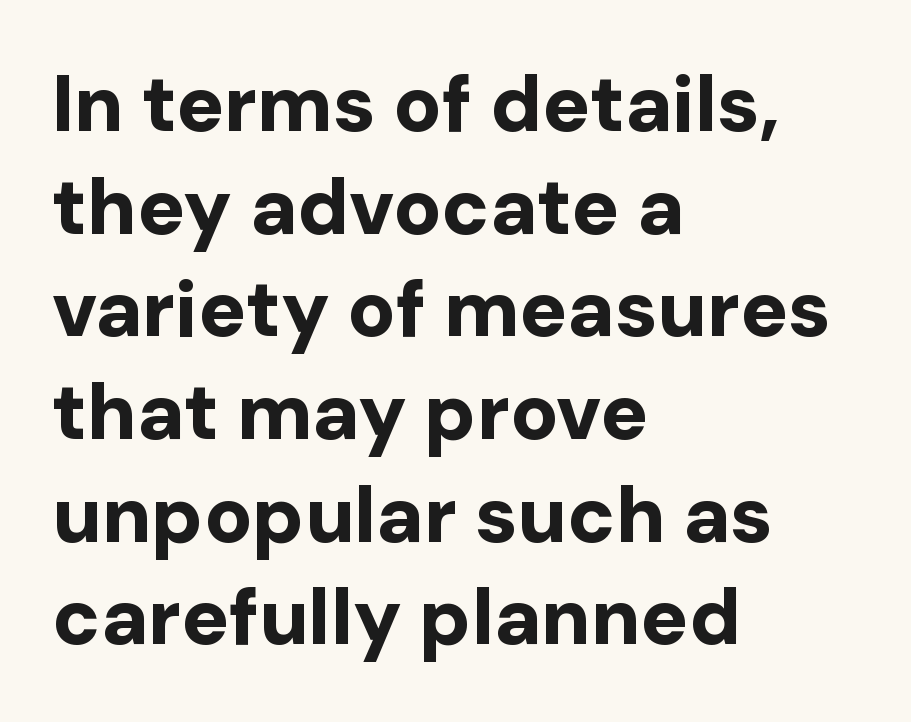
The image shows 79 px bold sans-serif type, upright; set left-aligned, normal line spacing (1.3x), normal letter spacing, not underlined; low stroke contrast and a medium x-height.
